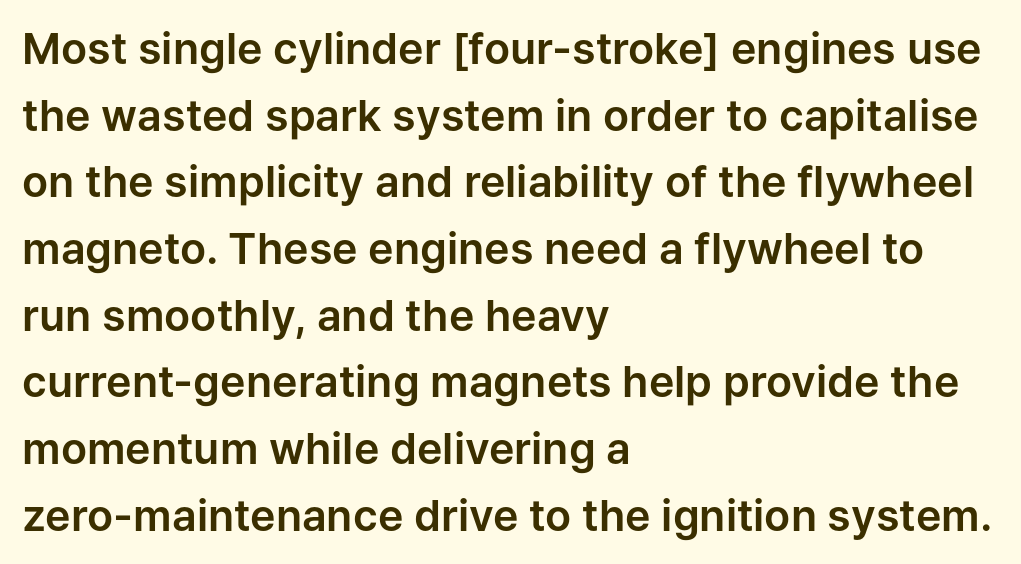
Character widths vary here, with narrow letters taking less room than wide ones. Clear beneath every line of the passage. Posture: straight, roman, zero tilt. Each line starts at the same left margin while the right side varies. Nothing unusual about the tracking: characters are spaced as the font intends.
